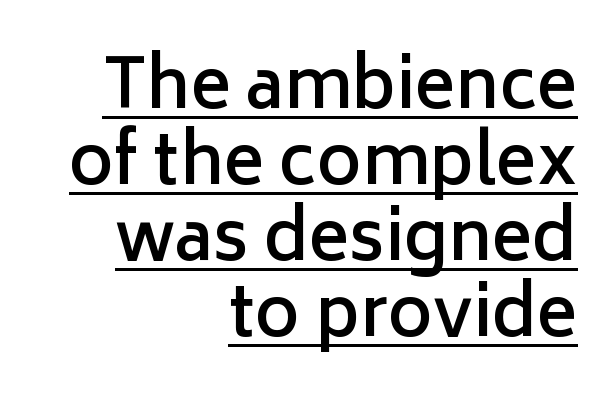
{"serif": "no", "italic": "no", "bold": "semi", "weight": "semibold", "width": "normal", "stroke_contrast": "low", "x_height": "medium", "monospaced": "no", "underline": "yes", "align": "right", "line_spacing": "tight", "line_spacing_ratio": 1.12, "letter_spacing": "normal", "letter_spacing_em": 0.0, "glyph_px": 68}
